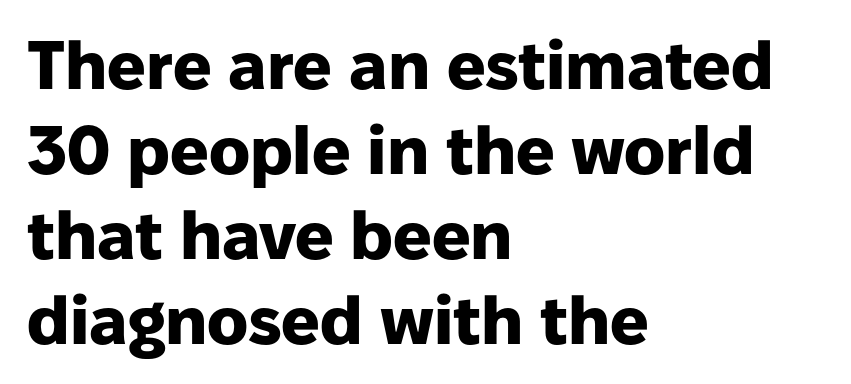
The image shows 68 px heavy sans-serif type, upright; set left-aligned, normal line spacing (1.25x), normal letter spacing, not underlined; low stroke contrast and a medium x-height.
